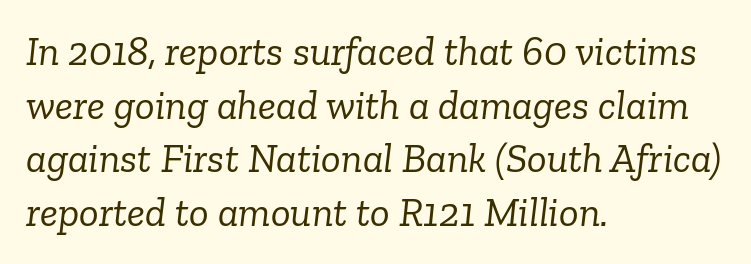
The image shows 41 px light serif type, italic (leaning right); set left-aligned, normal line spacing (1.31x), normal letter spacing, not underlined; low stroke contrast and a medium x-height.
